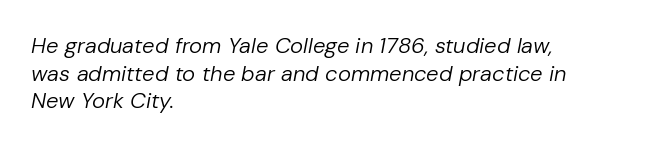
{"italic": "yes", "lean": "right", "slant_degrees": 10, "bold": "no", "underline": "no", "align": "left", "line_spacing": "normal", "line_spacing_ratio": 1.26, "letter_spacing": "normal", "letter_spacing_em": 0.0, "glyph_px": 22}
